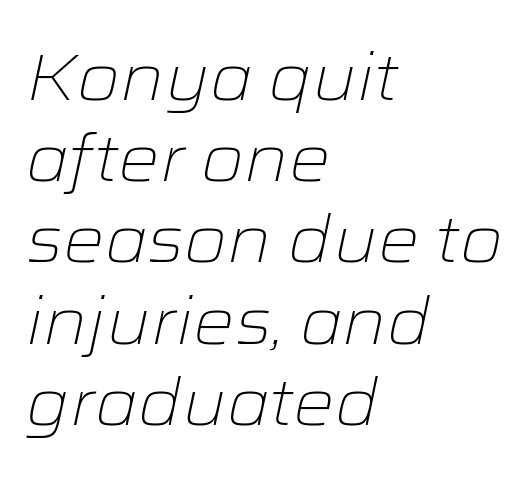
{"italic": "yes", "lean": "right", "slant_degrees": 12, "bold": "no", "weight": "light", "width": "wide", "stroke_contrast": "low", "x_height": "medium", "monospaced": "no", "underline": "no", "align": "left", "line_spacing": "normal", "line_spacing_ratio": 1.25, "letter_spacing": "normal", "letter_spacing_em": 0.0, "glyph_px": 65}
